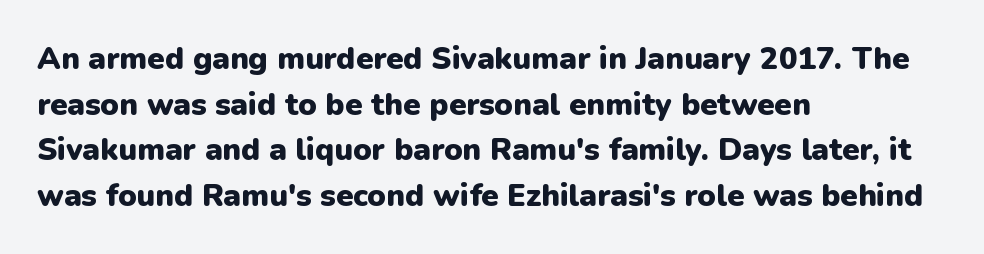
{"serif": "no", "italic": "no", "bold": "yes", "weight": "heavy", "width": "normal", "stroke_contrast": "low", "x_height": "medium", "monospaced": "no", "underline": "no", "align": "left", "line_spacing": "normal", "line_spacing_ratio": 1.47, "letter_spacing": "normal", "letter_spacing_em": 0.0, "glyph_px": 31}
